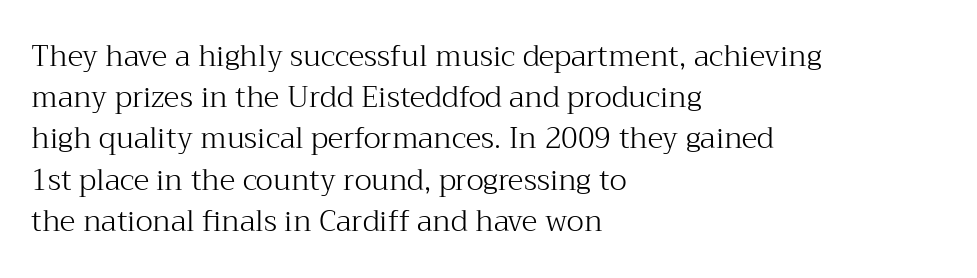
Q: Is the text bold? A: No.
Q: Is the text italic (slanted)? A: No, it is upright.
Q: Is the typeface a serif or a sans-serif typeface? A: Serif.
Q: Is the text underlined? A: No.
Q: How is the paragraph aligned? A: Left-aligned.
Q: Is the spacing between letters normal or unusually wide? A: Normal.
Q: Is the spacing between lines tight, normal or loose? A: Normal.
Q: Width (condensed, normal, or wide)? A: Normal.
Q: Stroke contrast? A: Medium.
Q: x-height? A: Medium.
Q: Monospaced? A: No.
